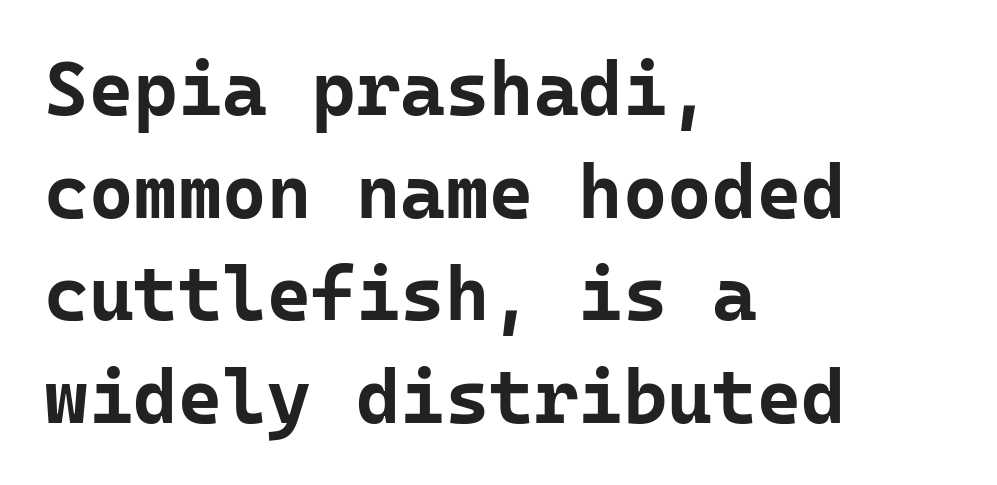
Reading down the block, your eye returns to a fixed left position each line. Look at the stroke-to-counter ratio: heavy, a bold. Spacing verdict: monospaced, one width for all characters. Compared with typical body copy, the letter spacing here is the same. This sample uses an upright cut, with every glyph sitting square on the baseline. Has an underline been added? It has not.
